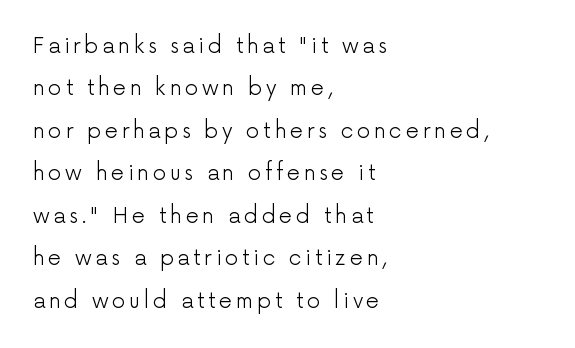
Every row of glyphs begins at an identical x-position on the left. Vertical strokes here are truly vertical. Vertically, the passage feels expansive, rows floating well apart. Weight: regular or lighter. Decoration check: the copy has no underline.
